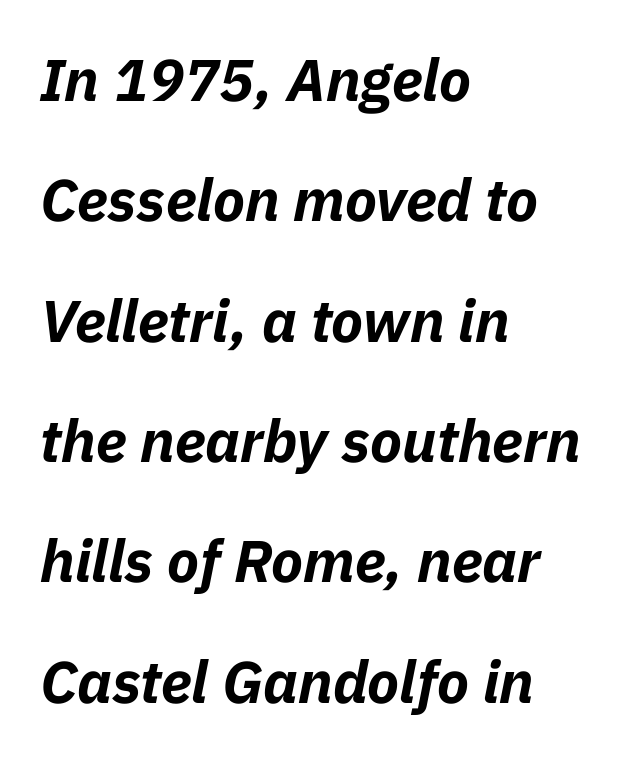
The image shows 59 px bold type, italic (leaning right); set left-aligned, loose line spacing (2.04x), normal letter spacing, not underlined; low stroke contrast and a medium x-height.
